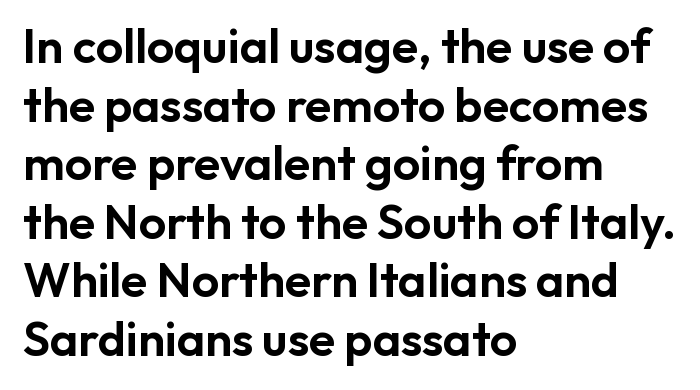
{"serif": "no", "italic": "no", "width": "normal", "stroke_contrast": "low", "x_height": "medium", "monospaced": "no", "underline": "no", "align": "left", "line_spacing_ratio": 1.22, "letter_spacing": "normal", "letter_spacing_em": 0.0, "glyph_px": 48}
